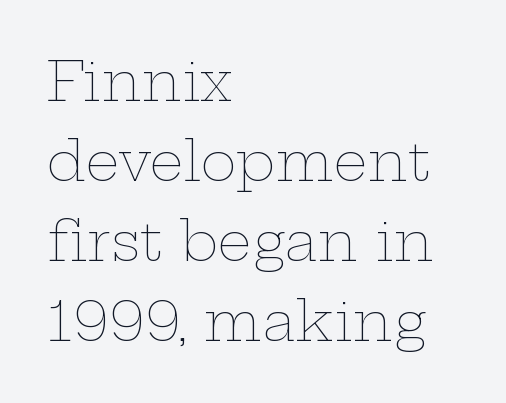
The passage shown has conventional tracking throughout. Evenly set lines give the paragraph a standard silhouette. Notice how the passage keeps a crisp vertical edge on the left only. Posture: upright roman.
